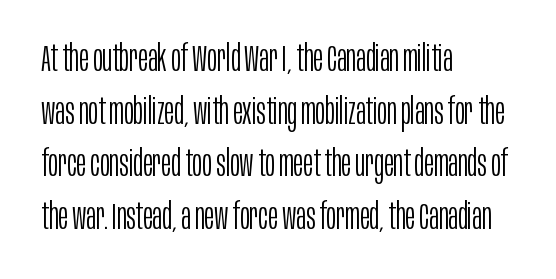
The image shows 37 px light, condensed sans-serif type, upright; set left-aligned, normal line spacing (1.42x), normal letter spacing, not underlined; low stroke contrast and a large x-height.
